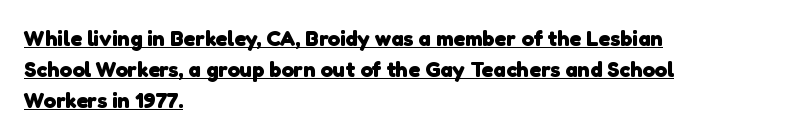
The image shows 22 px bold type; set left-aligned, normal line spacing (1.4x), normal letter spacing, underlined.
